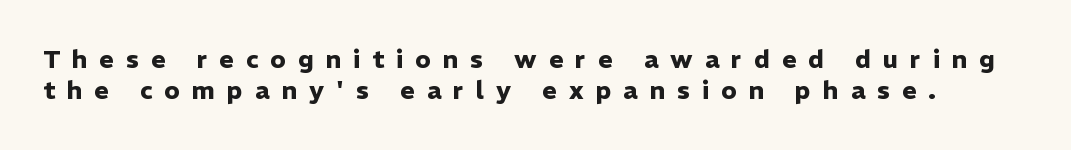
Q: Is the text bold? A: Yes.
Q: Is the text italic (slanted)? A: No, it is upright.
Q: Is the text underlined? A: No.
Q: Is the spacing between letters normal or unusually wide? A: Unusually wide.
Q: Is the spacing between lines tight, normal or loose? A: Normal.
